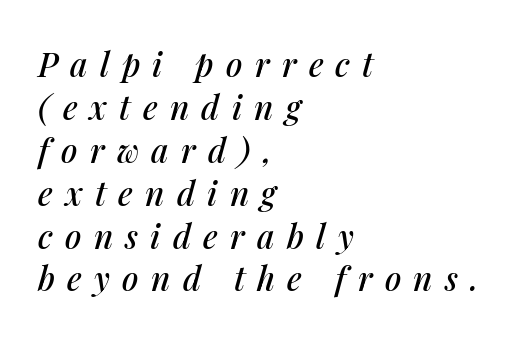
Q: Is the text italic (slanted)? A: Yes, it leans right by about 14 degrees.
Q: Is the text underlined? A: No.
Q: How is the paragraph aligned? A: Left-aligned.
Q: Is the spacing between letters normal or unusually wide? A: Unusually wide.
Q: Is the spacing between lines tight, normal or loose? A: Normal.
Q: Width (condensed, normal, or wide)? A: Normal.
Q: Stroke contrast? A: Medium.
Q: x-height? A: Medium.
Q: Monospaced? A: No.
